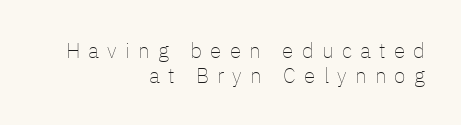
The image shows 21 px text type, upright; set right-aligned, line spacing 1.17x, unusually wide letter spacing (+0.39 em), not underlined.
